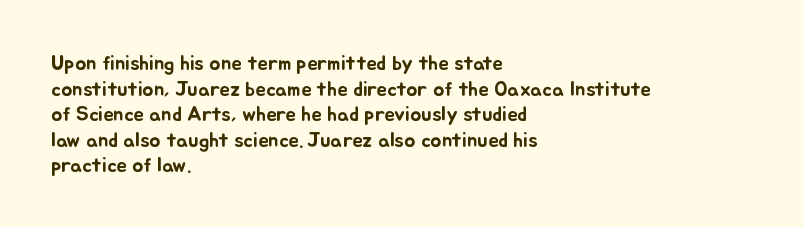
Line beginnings align vertically; line endings do not. Posture: vertical. A typesetter would call this zero additional tracking. The baseline area is clear.
